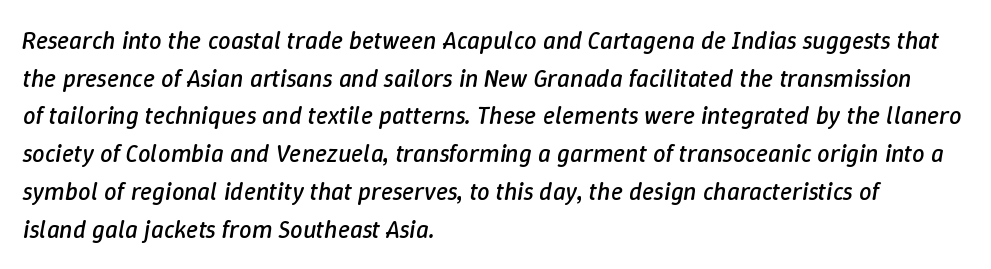
The image shows 25 px text type, italic (leaning right); set left-aligned, normal line spacing (1.51x), normal letter spacing, not underlined.
